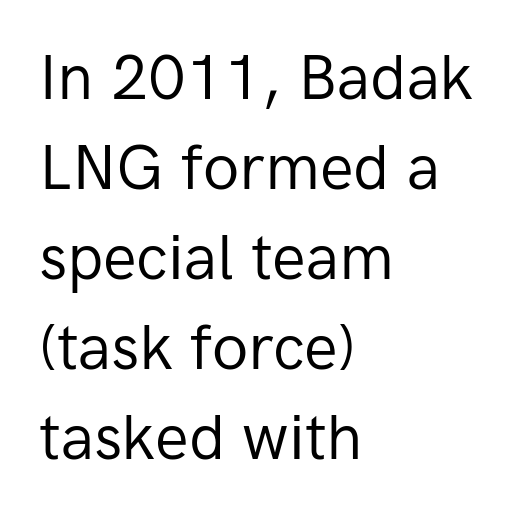
Stroke mass is kept to a normal reading level or below. Letterform terminals end flat and unadorned throughout the passage. The space between consecutive lines is moderate. Spacing verdict: proportional, widths tailored to each character.
